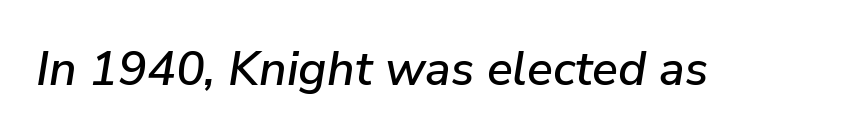
The image shows 48 px text type, italic (leaning right); set normal letter spacing, not underlined; low stroke contrast and a medium x-height.
